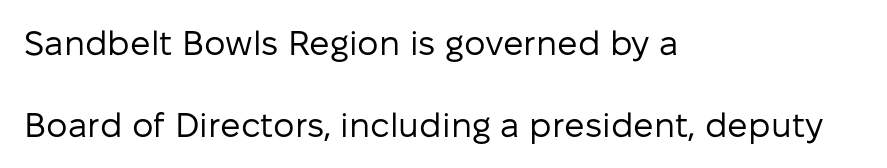
The image shows 34 px regular-weight sans-serif type, upright; set left-aligned, loose line spacing (2.4x), normal letter spacing, not underlined; low stroke contrast and a medium x-height.
